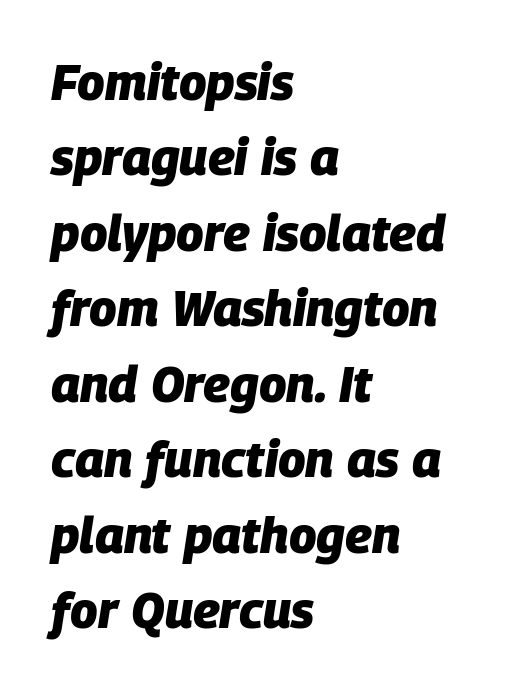
The image shows 50 px heavy type, italic (leaning right); set left-aligned, normal line spacing (1.51x), normal letter spacing, not underlined; low stroke contrast and a large x-height.
